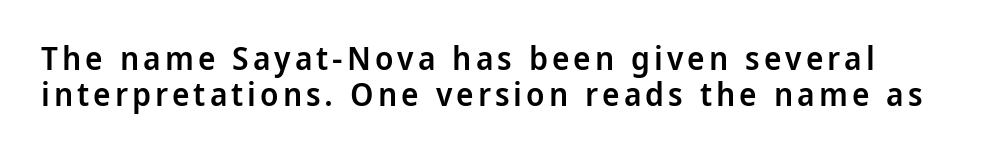
The image shows 33 px semibold sans-serif type, upright; set tight line spacing (1.1x), not underlined; low stroke contrast and a medium x-height.
